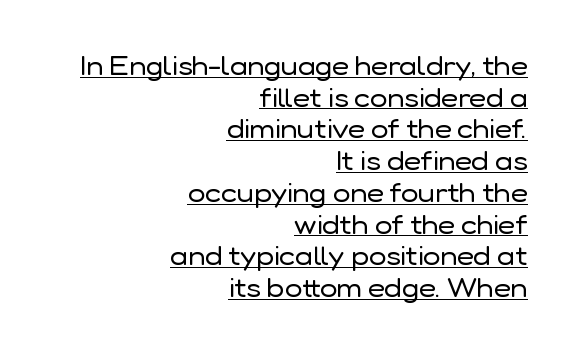
The image shows 26 px text type, upright; set right-aligned, line spacing 1.22x, normal letter spacing, underlined.
